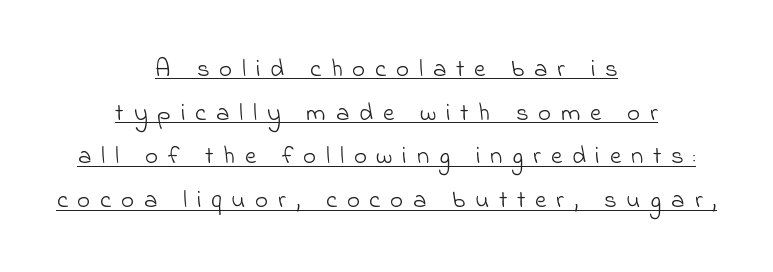
Q: Is the text bold? A: No.
Q: Is the text underlined? A: Yes.
Q: How is the paragraph aligned? A: Centered.
Q: Is the spacing between letters normal or unusually wide? A: Unusually wide.
